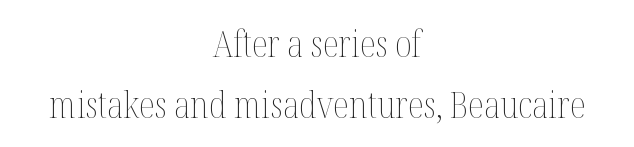
Q: Is the text bold? A: No.
Q: Is the text italic (slanted)? A: No, it is upright.
Q: Is the text underlined? A: No.
Q: How is the paragraph aligned? A: Centered.
Q: Is the spacing between letters normal or unusually wide? A: Normal.
Q: Is the spacing between lines tight, normal or loose? A: Normal.
Q: Width (condensed, normal, or wide)? A: Condensed.
Q: Stroke contrast? A: Medium.
Q: x-height? A: Medium.
Q: Monospaced? A: No.
